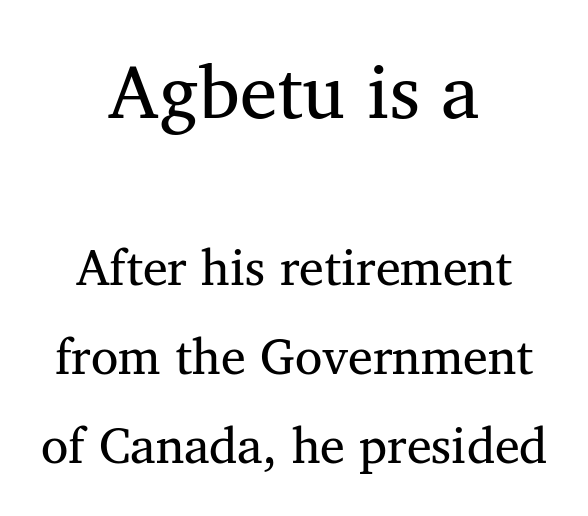
Serifs: yes, visible at the terminals of the letterforms. Counters stay open thanks to moderate or lighter strokes. The block sitting higher on the canvas is the one with enlarged characters. The horizontal fit of the characters is conventional and even. Does the lettering tilt? It doesn't — this is upright.
